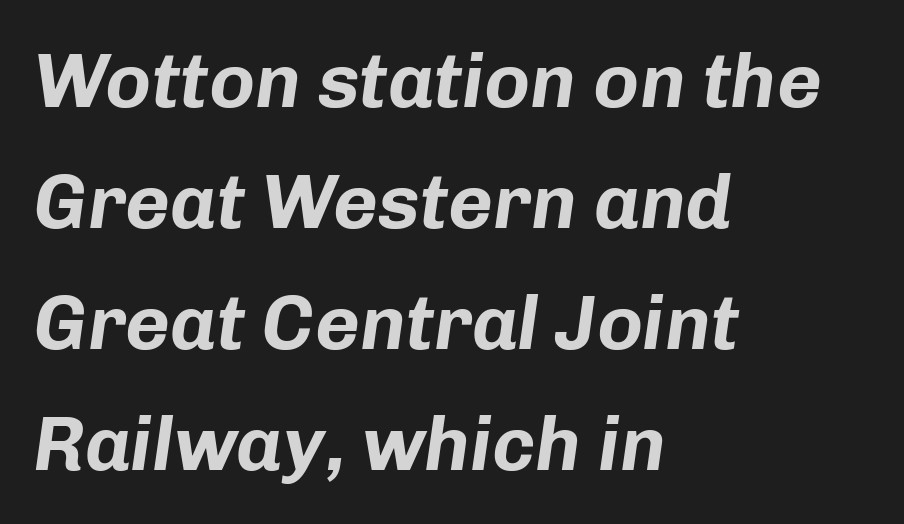
Q: Is the text bold? A: Yes.
Q: Is the text italic (slanted)? A: Yes, it leans right by about 8 degrees.
Q: Is the text underlined? A: No.
Q: How is the paragraph aligned? A: Left-aligned.
Q: Is the spacing between letters normal or unusually wide? A: Normal.
Q: Is the spacing between lines tight, normal or loose? A: Normal.
Q: Width (condensed, normal, or wide)? A: Normal.
Q: Stroke contrast? A: Low.
Q: x-height? A: Medium.
Q: Monospaced? A: No.
